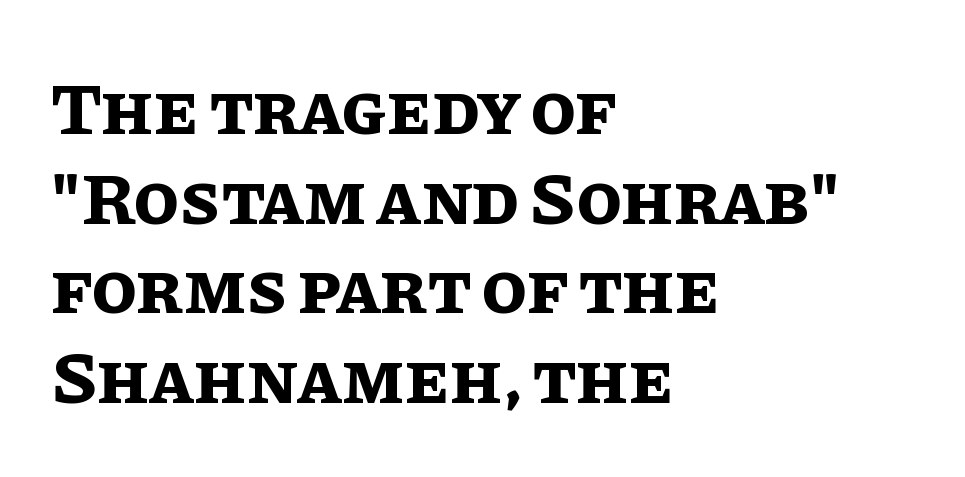
Q: Is the text bold? A: Yes.
Q: Is the text italic (slanted)? A: No, it is upright.
Q: Is the text underlined? A: No.
Q: How is the paragraph aligned? A: Left-aligned.
Q: Is the spacing between letters normal or unusually wide? A: Normal.
Q: Width (condensed, normal, or wide)? A: Normal.
Q: Stroke contrast? A: Low.
Q: x-height? A: Large.
Q: Monospaced? A: No.
